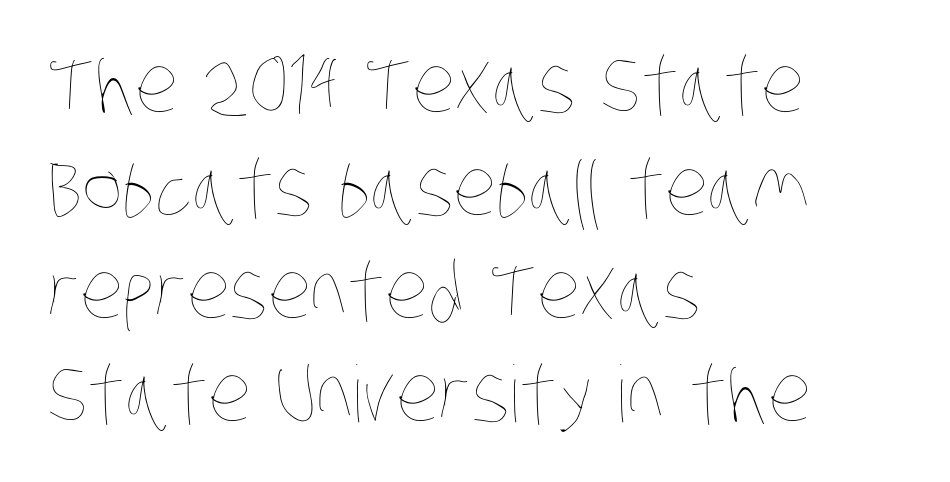
{"bold": "no", "weight": "thin", "width": "condensed", "stroke_contrast": "low", "x_height": "large", "monospaced": "no", "underline": "no", "align": "left", "line_spacing": "normal", "line_spacing_ratio": 1.32, "letter_spacing": "normal", "letter_spacing_em": 0.0, "glyph_px": 78}
